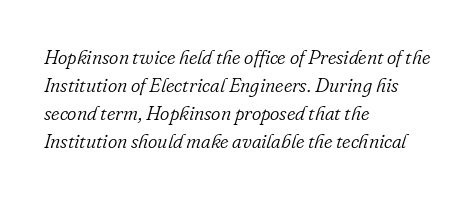
The passage shown leans; its letterforms are oblique. The passage shown is not bold in any degree. Default kerning and tracking; the words read as compact shapes. A student would call this left alignment; a typographer would say flush left, rag right. Vertically, the passage feels balanced, rows spaced as you'd expect. The zone under the glyphs is completely vacant.
